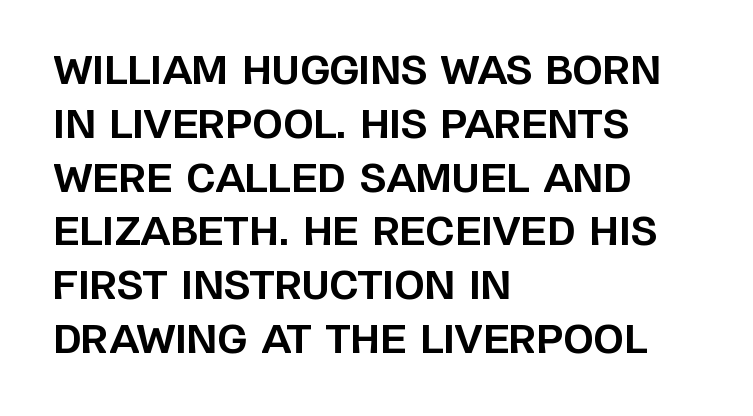
One-word summary of the alignment: left. The face used here is proportionally spaced, like ordinary book or web type. Compared with an ordinary text face, these strokes are far heavier — a full bold. Tracking value appears to be zero — textbook default spacing. Each letter's strokes conclude bluntly, with no projecting serifs. Underline: absent.
